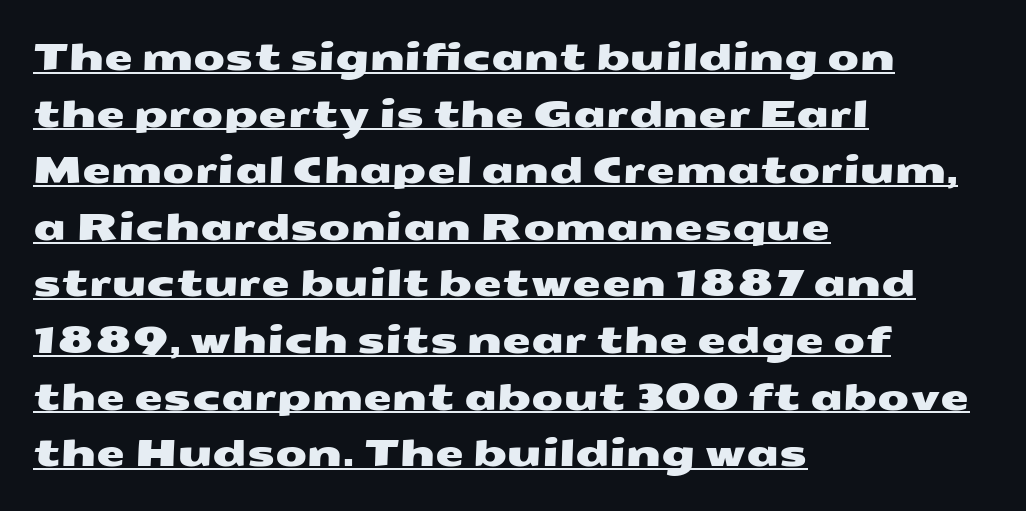
The image shows 37 px wide sans-serif type; set left-aligned, normal line spacing (1.53x), normal letter spacing, underlined; medium stroke contrast and a medium x-height.
